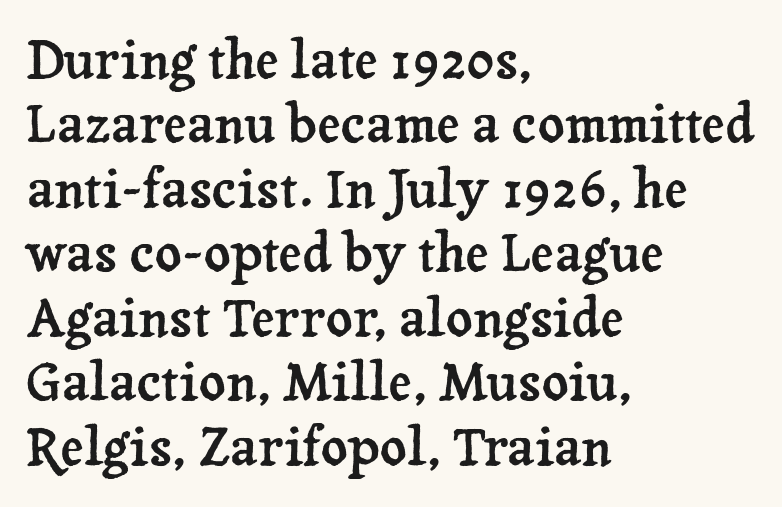
Q: Is the text italic (slanted)? A: No, it is upright.
Q: Is the typeface a serif or a sans-serif typeface? A: Serif.
Q: Is the text underlined? A: No.
Q: How is the paragraph aligned? A: Left-aligned.
Q: Is the spacing between letters normal or unusually wide? A: Normal.
Q: Width (condensed, normal, or wide)? A: Normal.
Q: Stroke contrast? A: Low.
Q: x-height? A: Medium.
Q: Monospaced? A: No.
